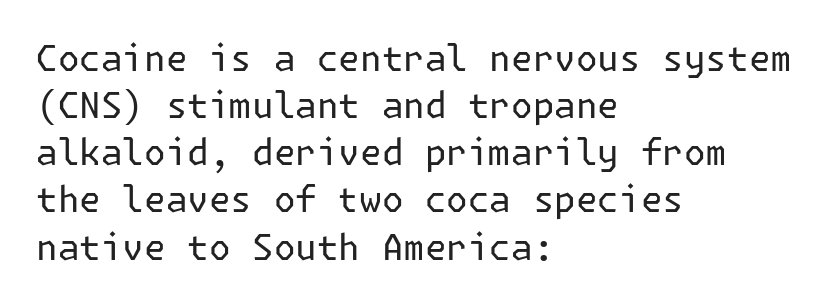
{"serif": "no", "italic": "no", "bold": "no", "weight": "regular", "width": "normal", "stroke_contrast": "low", "x_height": "medium", "underline": "no", "align": "left", "line_spacing": "normal", "line_spacing_ratio": 1.31, "letter_spacing": "normal", "letter_spacing_em": 0.0, "glyph_px": 36}
